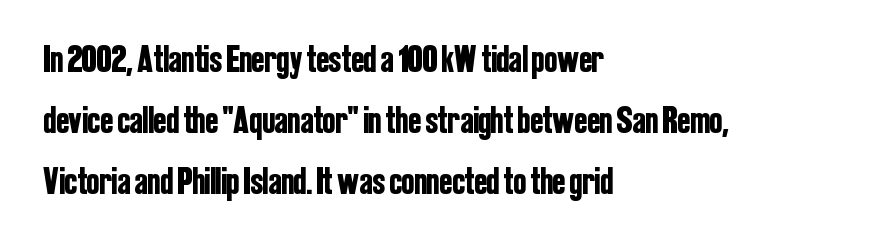
The image shows 38 px condensed sans-serif type, upright; set left-aligned, normal line spacing (1.6x), normal letter spacing, not underlined; low stroke contrast and a medium x-height.
